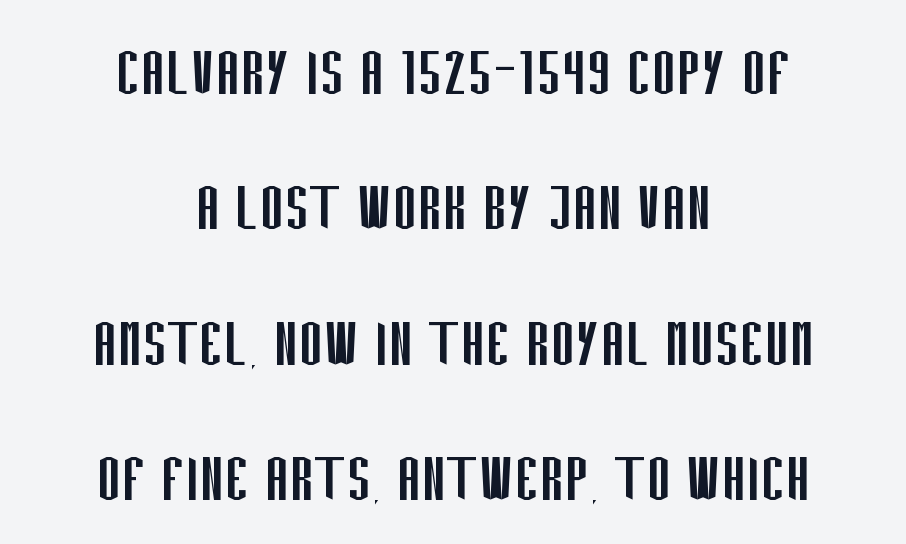
Q: Is the text bold? A: No.
Q: Is the text italic (slanted)? A: No, it is upright.
Q: Is the typeface a serif or a sans-serif typeface? A: Sans-serif.
Q: Is the text underlined? A: No.
Q: How is the paragraph aligned? A: Centered.
Q: Is the spacing between letters normal or unusually wide? A: Normal.
Q: Width (condensed, normal, or wide)? A: Condensed.
Q: Stroke contrast? A: Low.
Q: x-height? A: Large.
Q: Monospaced? A: No.
